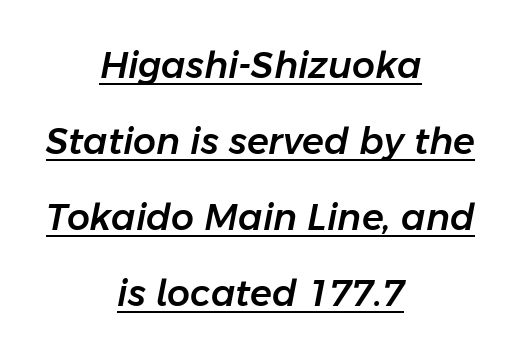
Q: Is the text italic (slanted)? A: Yes, it leans right by about 11 degrees.
Q: Is the text underlined? A: Yes.
Q: How is the paragraph aligned? A: Centered.
Q: Is the spacing between letters normal or unusually wide? A: Normal.
Q: Is the spacing between lines tight, normal or loose? A: Loose.
Q: Width (condensed, normal, or wide)? A: Normal.
Q: Stroke contrast? A: Low.
Q: x-height? A: Medium.
Q: Monospaced? A: No.
